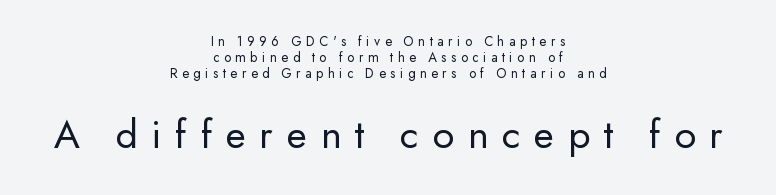
{"serif": "no", "italic": "no", "bold": "no", "weight": "regular", "width": "normal", "stroke_contrast": "low", "x_height": "small", "monospaced": "no", "underline": "no", "align": "center", "line_spacing": "tight", "line_spacing_ratio": 1.13, "letter_spacing": "wide", "letter_spacing_em": 0.32, "larger_block": "second", "size_ratio": 3.0, "glyph_px": 42}
